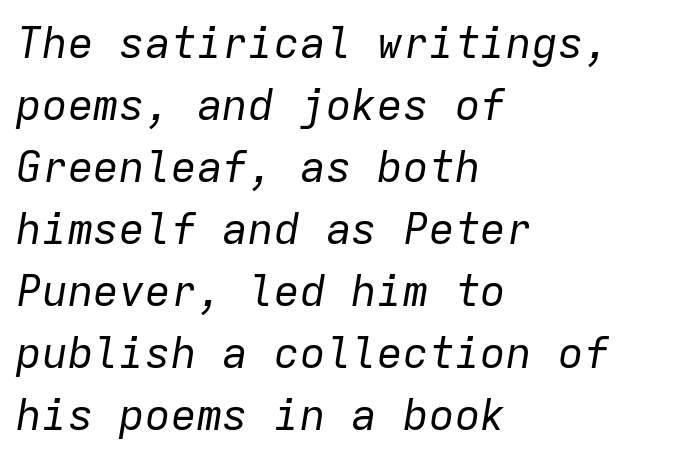
Q: Is the text bold? A: No.
Q: Is the text italic (slanted)? A: Yes, it leans right by about 9 degrees.
Q: Is the text underlined? A: No.
Q: How is the paragraph aligned? A: Left-aligned.
Q: Is the spacing between letters normal or unusually wide? A: Normal.
Q: Is the spacing between lines tight, normal or loose? A: Normal.
Q: Width (condensed, normal, or wide)? A: Normal.
Q: Stroke contrast? A: Low.
Q: x-height? A: Medium.
Q: Monospaced? A: Yes.
